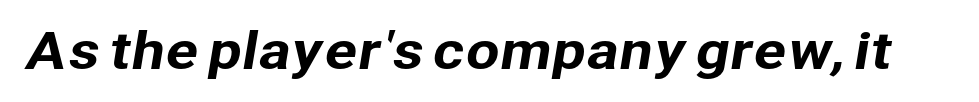
The type family on display is of the sans-serif kind. Between one letter and the next there's only the usual sliver of space. Character widths vary here, with narrow letters taking less room than wide ones. Nobody drew a line under any word here.
